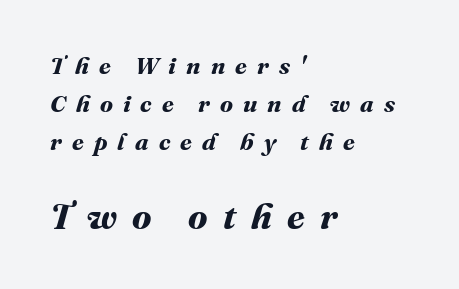
The image shows 36 px bold type; set left-aligned, normal line spacing (1.58x), unusually wide letter spacing (+0.42 em), not underlined; the second (bottom) block is 1.5x larger; medium stroke contrast and a medium x-height.
